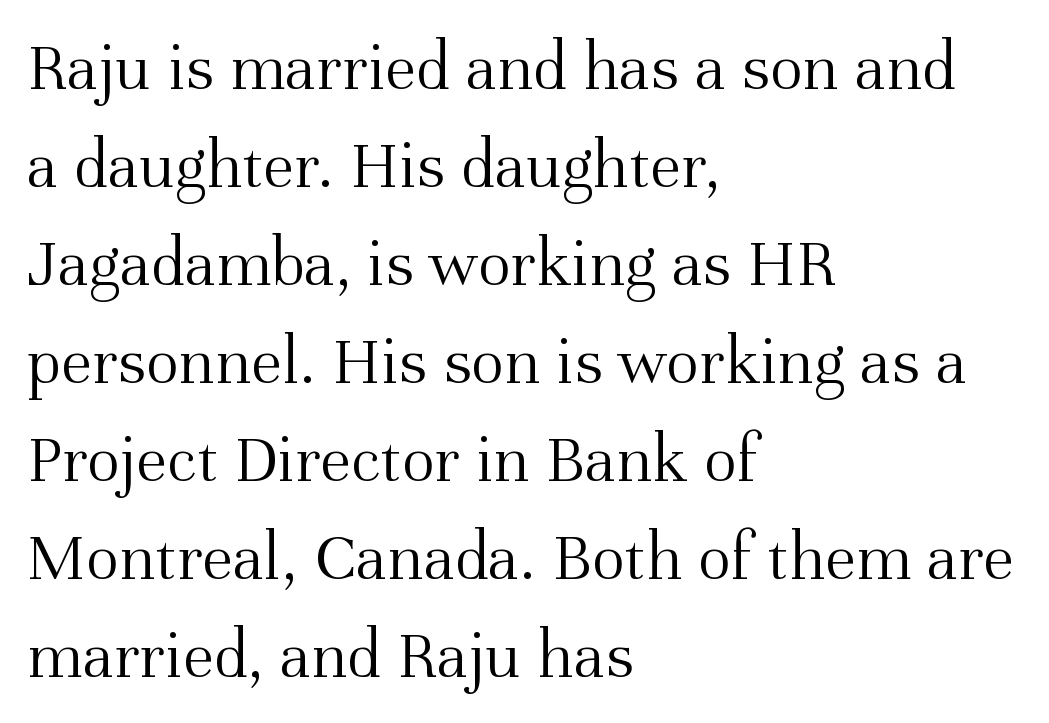
A normal amount of white space separates one row of letters from the next. When letters stand straight like this, we call the style roman or upright. You could not count columns in this text — the font is proportionally spaced. Small tapered or slab feet sit at the stroke ends, so this counts as serif. Does extra space separate the letters? No, they use regular spacing.
